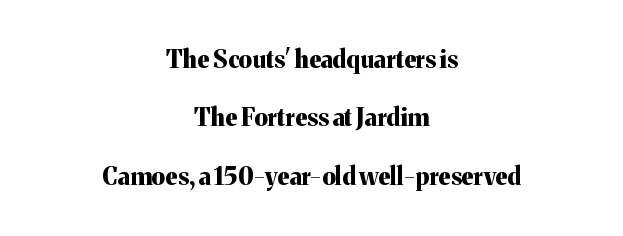
The image shows 24 px bold type, upright; set centered, loose line spacing (2.43x), normal letter spacing, not underlined.
